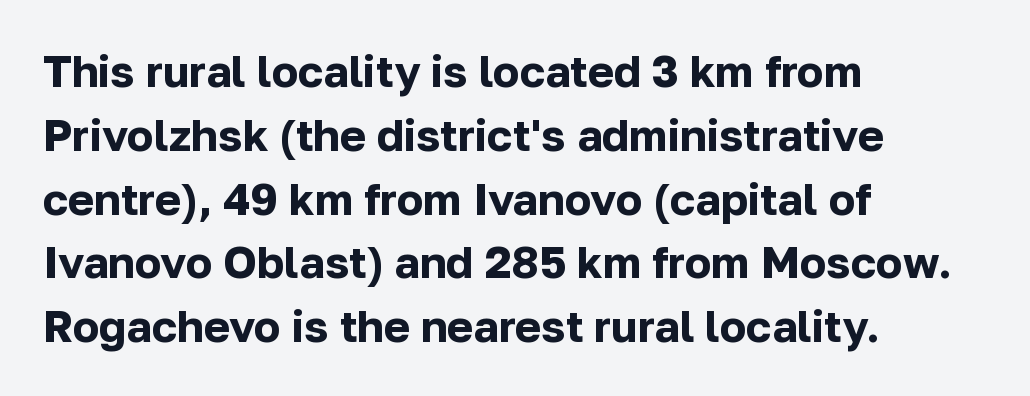
The image shows 44 px bold sans-serif type, upright; set left-aligned, normal line spacing (1.45x), normal letter spacing, not underlined; low stroke contrast and a medium x-height.
